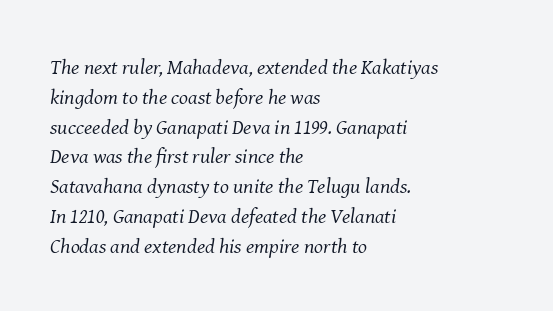
A classic flush-left, rag-right setting is used for this passage. The passage shown is not bold in any degree. Descenders are the only things crossing below the line. Yep, that's italic — everything's leaning. One glance says typical: line gaps are just what's usual.
